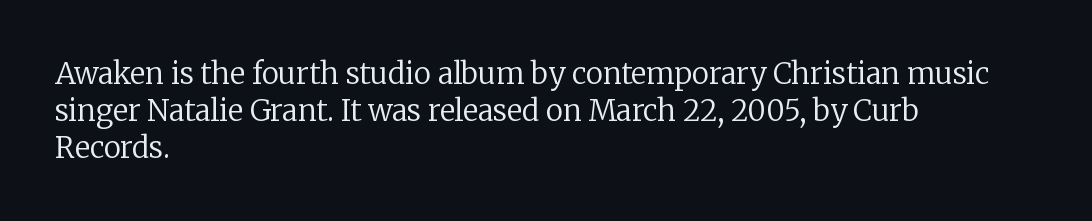
The image shows 29 px regular-weight serif type, upright; set left-aligned, normal line spacing (1.27x), normal letter spacing, not underlined; low stroke contrast and a medium x-height.
